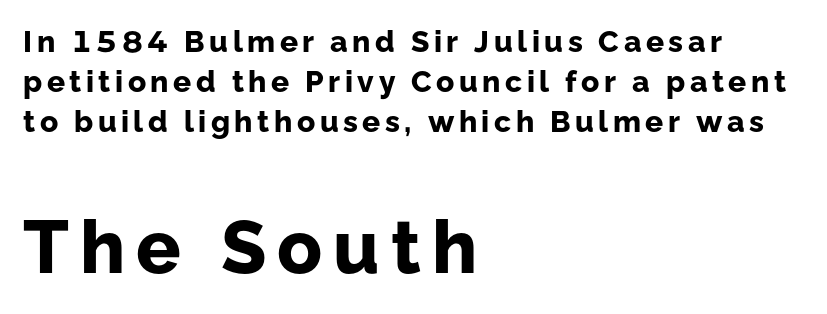
The image shows 74 px bold sans-serif type, upright; set left-aligned, normal line spacing (1.34x), not underlined; the second (bottom) block is 2.47x larger; low stroke contrast and a medium x-height.
